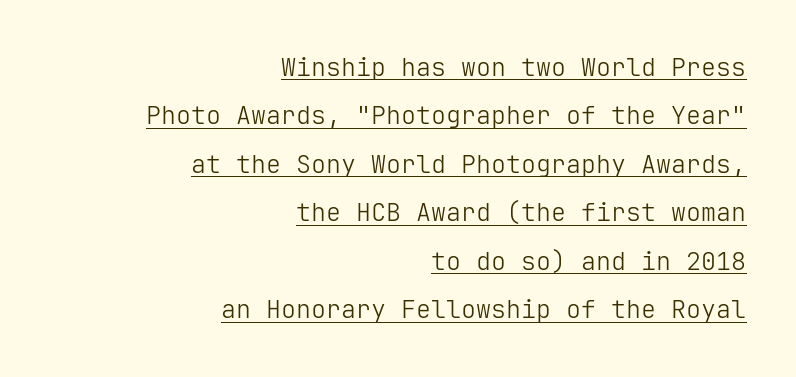
Characters remain perfectly vertical along every line. This sample uses plain, unmodified letter spacing. Weight: not bold — regular or lighter. Somebody hit Ctrl+U on this one — the words are underlined. A typesetter would call this leading open, well beyond the default.
